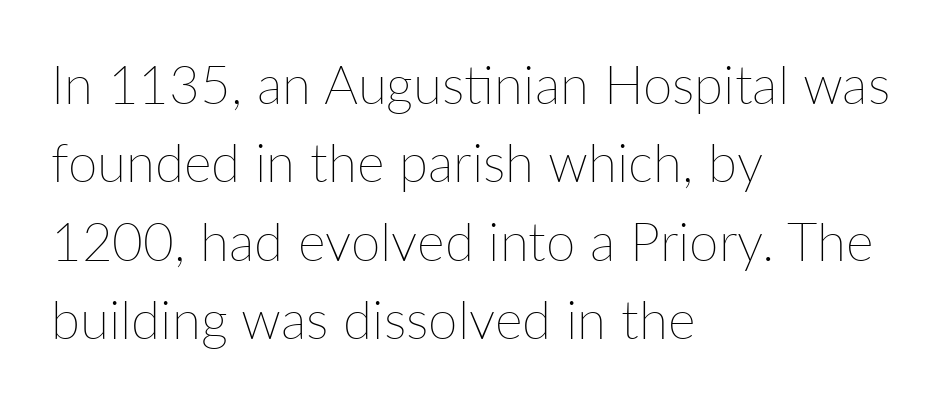
{"italic": "no", "bold": "no", "weight": "thin", "width": "normal", "stroke_contrast": "low", "x_height": "medium", "monospaced": "no", "underline": "no", "align": "left", "line_spacing": "normal", "line_spacing_ratio": 1.48, "letter_spacing": "normal", "letter_spacing_em": 0.0, "glyph_px": 53}
